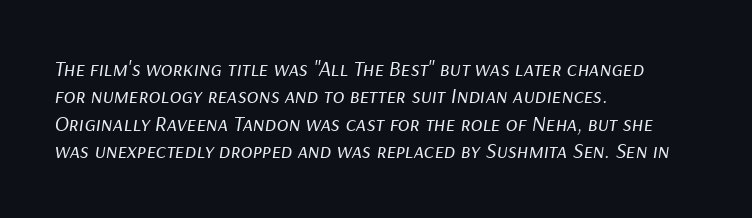
Q: Is the text bold? A: No.
Q: Is the text italic (slanted)? A: Yes, it leans right by about 9 degrees.
Q: Is the text underlined? A: No.
Q: How is the paragraph aligned? A: Left-aligned.
Q: Is the spacing between letters normal or unusually wide? A: Normal.
